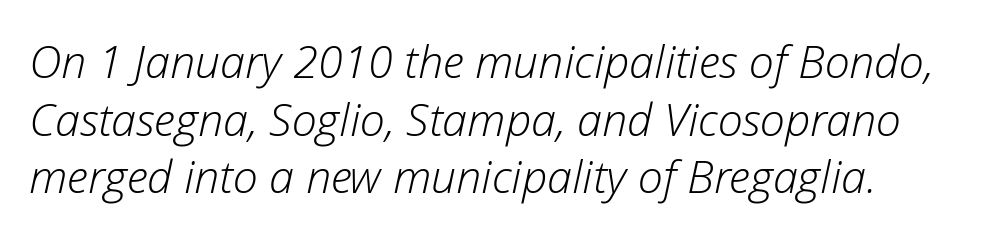
Think of a printed novel: that variable character pitch is what you see here. The lettering tilts uniformly, giving the passage an italic look. Letter spacing: default. The weight tops out at a normal text grade. Quick note: underline off. Summary of vertical rhythm: regular, with standard interline spacing.
